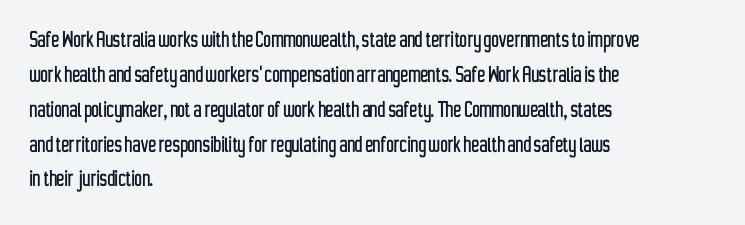
Q: Is the text italic (slanted)? A: No, it is upright.
Q: Is the text underlined? A: No.
Q: How is the paragraph aligned? A: Left-aligned.
Q: Is the spacing between letters normal or unusually wide? A: Normal.
Q: Is the spacing between lines tight, normal or loose? A: Normal.
